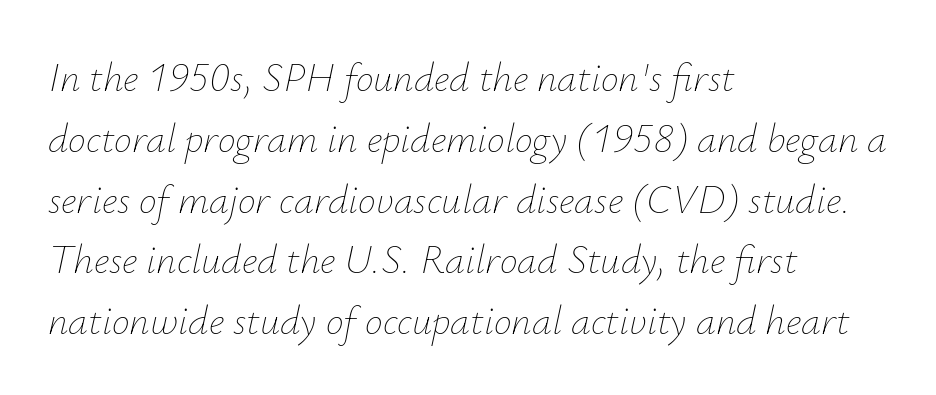
Characters follow at the spacing the type designer built in. Does the copy run flush right? No — it runs flush left. Lines of text with bare space underneath. This is not heavy type; no bold has been used. In terms of posture, this sample is oblique.
